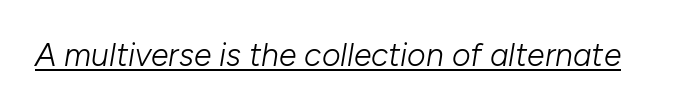
The image shows 32 px light type, italic (leaning right); set normal letter spacing, underlined; low stroke contrast and a medium x-height.
